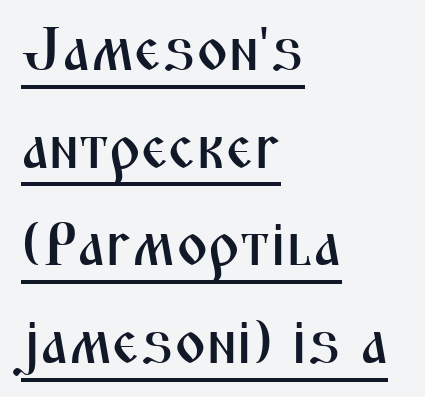
{"serif": "no", "italic": "no", "width": "condensed", "stroke_contrast": "medium", "x_height": "medium", "monospaced": "no", "underline": "yes", "align": "left", "line_spacing": "normal", "line_spacing_ratio": 1.6, "letter_spacing": "normal", "letter_spacing_em": 0.0, "glyph_px": 61}
